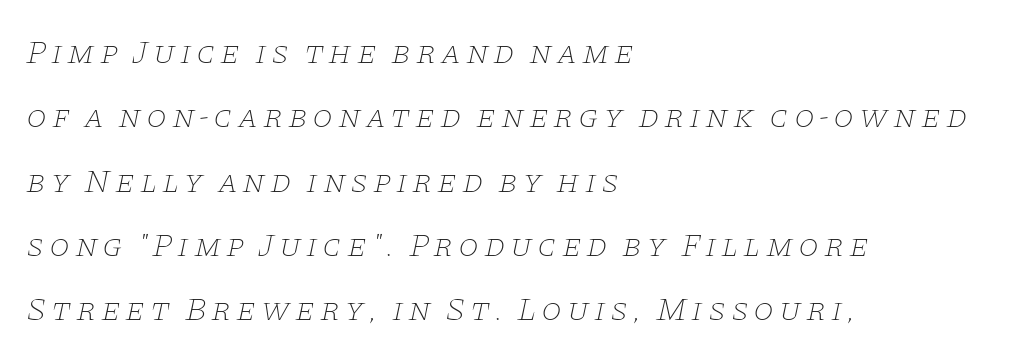
Q: Is the text bold? A: No.
Q: Is the text italic (slanted)? A: Yes, it leans right by about 11 degrees.
Q: Is the typeface a serif or a sans-serif typeface? A: Serif.
Q: Is the text underlined? A: No.
Q: How is the paragraph aligned? A: Left-aligned.
Q: Is the spacing between lines tight, normal or loose? A: Loose.
Q: Width (condensed, normal, or wide)? A: Wide.
Q: Stroke contrast? A: Low.
Q: x-height? A: Large.
Q: Monospaced? A: No.
